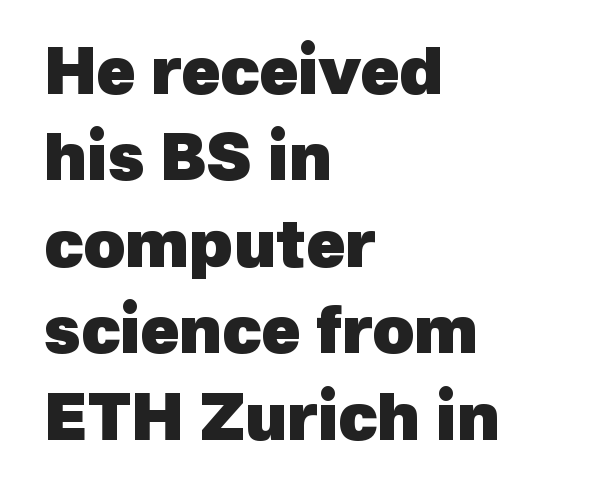
The image shows 64 px heavy sans-serif type; set left-aligned, normal line spacing (1.35x), normal letter spacing, not underlined; a medium x-height.
